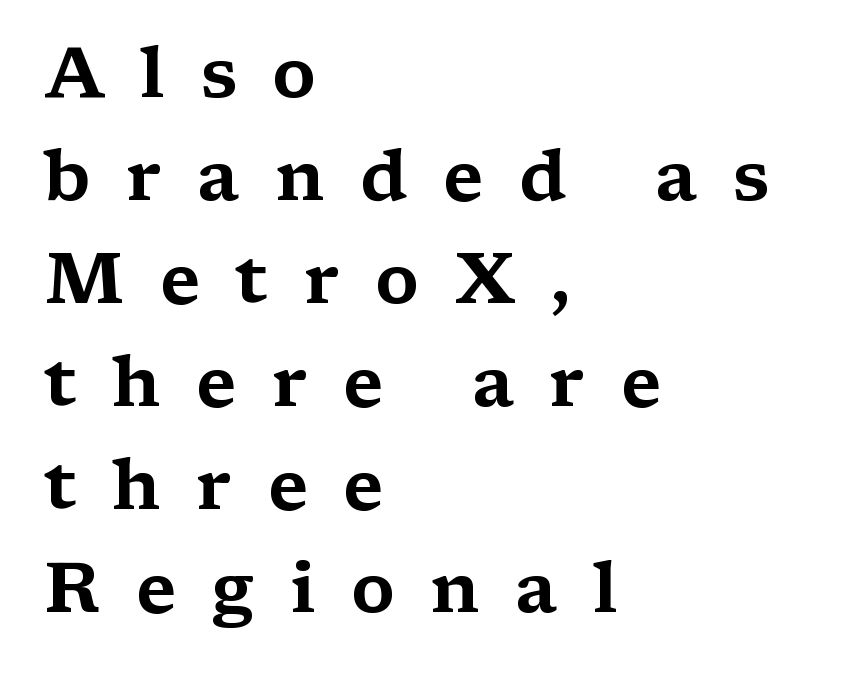
{"serif": "yes", "italic": "no", "width": "wide", "stroke_contrast": "medium", "x_height": "medium", "monospaced": "no", "underline": "no", "align": "left", "line_spacing": "normal", "line_spacing_ratio": 1.45, "letter_spacing": "wide", "letter_spacing_em": 0.5, "glyph_px": 71}
